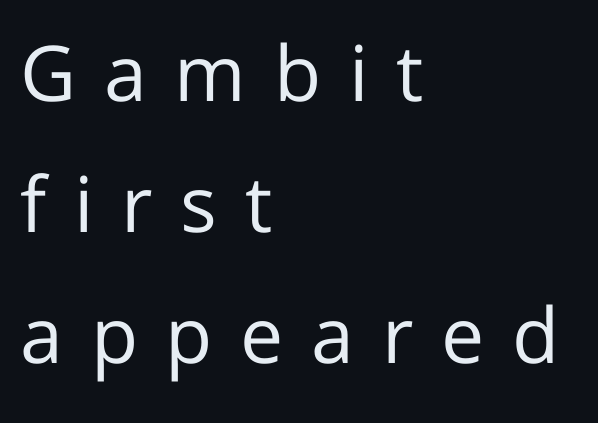
Q: Is the text bold? A: No.
Q: Is the text italic (slanted)? A: No, it is upright.
Q: Is the typeface a serif or a sans-serif typeface? A: Sans-serif.
Q: Is the text underlined? A: No.
Q: How is the paragraph aligned? A: Left-aligned.
Q: Is the spacing between letters normal or unusually wide? A: Unusually wide.
Q: Is the spacing between lines tight, normal or loose? A: Normal.
Q: Width (condensed, normal, or wide)? A: Normal.
Q: Stroke contrast? A: Low.
Q: x-height? A: Medium.
Q: Monospaced? A: No.
